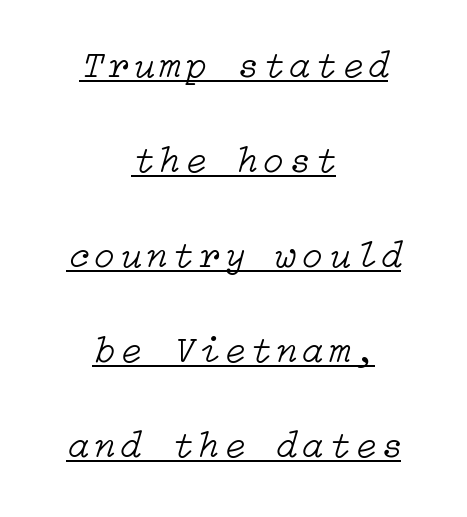
Short and long lines alike share a common midpoint. Emphasis is given by a line drawn under the lettering. The glyphs look as if they've been sheared to an angle. Vertical stems look standard width or narrower in stroke.
